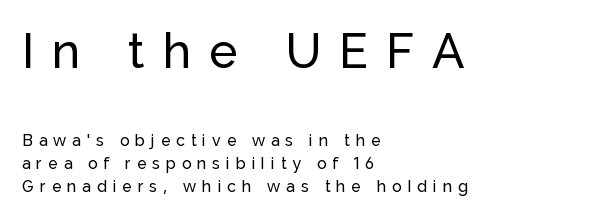
{"serif": "no", "italic": "no", "width": "normal", "stroke_contrast": "low", "x_height": "medium", "monospaced": "no", "underline": "no", "align": "left", "line_spacing": "normal", "line_spacing_ratio": 1.45, "letter_spacing": "wide", "letter_spacing_em": 0.37, "larger_block": "first", "size_ratio": 3.0, "glyph_px": 48}
